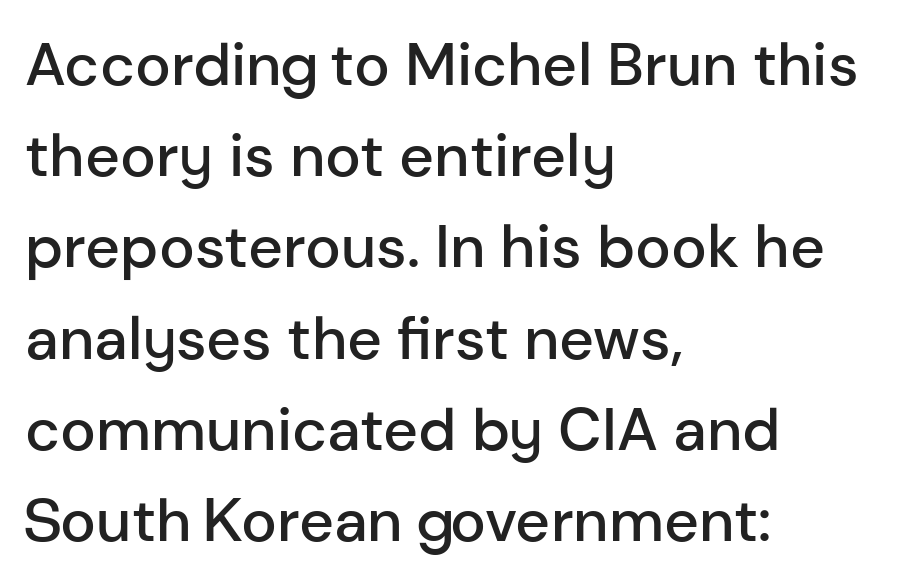
The letters stand upright; this is a roman face. The space between consecutive lines is moderate. Spacing between characters is what you'd get straight out of the box. The words here are not underlined. Is this a fixed-width face? No — the glyphs have proportional, varying widths. The type family on display is of the sans-serif kind.
